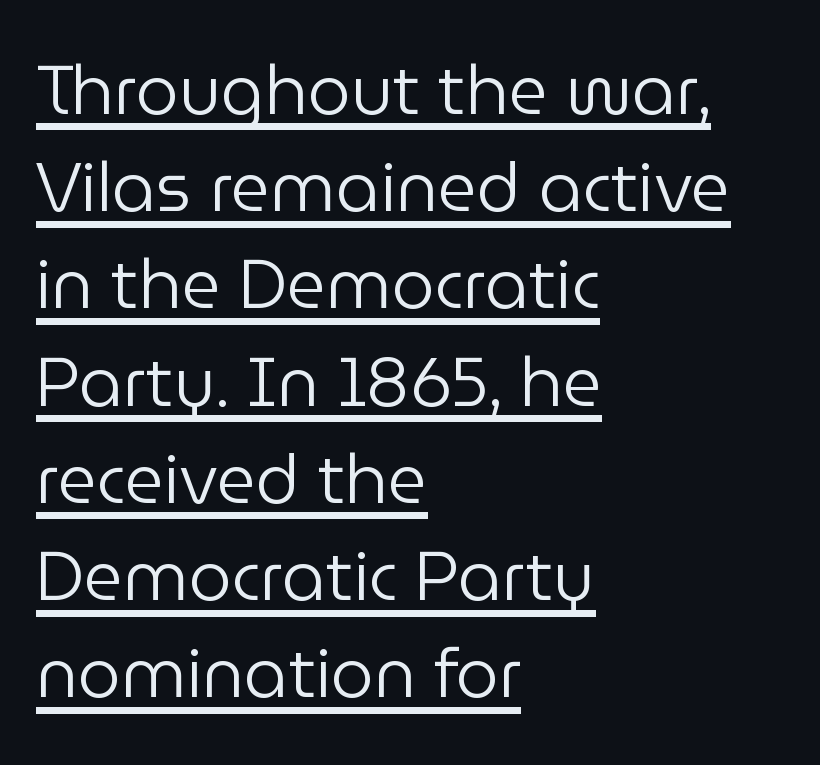
Nope, not italic — everything's standing straight. Heaviness? Minimal to ordinary, like unemphasized prose. Is there much room between lines? A standard amount, neither cramped nor airy. Check where the strokes stop: nothing finishes them off — pure sans. Reading down the block, your eye returns to a fixed left position each line. Glance below the letters and you will spot a drawn line.
